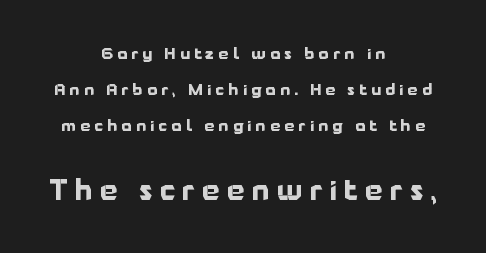
{"serif": "no", "italic": "no", "bold": "yes", "weight": "bold", "width": "normal", "stroke_contrast": "low", "x_height": "medium", "monospaced": "no", "underline": "no", "align": "center", "line_spacing": "loose", "line_spacing_ratio": 2.24, "letter_spacing": "wide", "letter_spacing_em": 0.26, "larger_block": "second", "size_ratio": 1.75, "glyph_px": 28}
